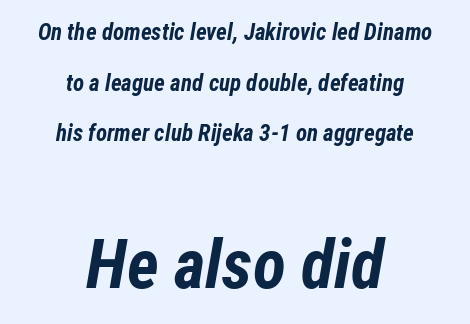
{"italic": "yes", "lean": "right", "slant_degrees": 12, "bold": "yes", "weight": "bold", "width": "condensed", "stroke_contrast": "low", "x_height": "medium", "monospaced": "no", "underline": "no", "align": "center", "line_spacing": "loose", "line_spacing_ratio": 2.2, "letter_spacing": "normal", "letter_spacing_em": 0.0, "larger_block": "second", "size_ratio": 2.96, "glyph_px": 68}
